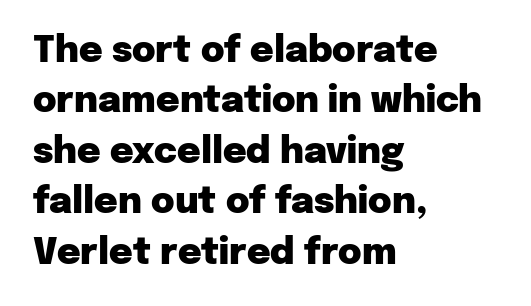
Q: Is the text bold? A: Yes.
Q: Is the text italic (slanted)? A: No, it is upright.
Q: Is the typeface a serif or a sans-serif typeface? A: Sans-serif.
Q: Is the text underlined? A: No.
Q: How is the paragraph aligned? A: Left-aligned.
Q: Is the spacing between letters normal or unusually wide? A: Normal.
Q: Is the spacing between lines tight, normal or loose? A: Normal.
Q: Width (condensed, normal, or wide)? A: Normal.
Q: Stroke contrast? A: Low.
Q: x-height? A: Medium.
Q: Monospaced? A: No.
